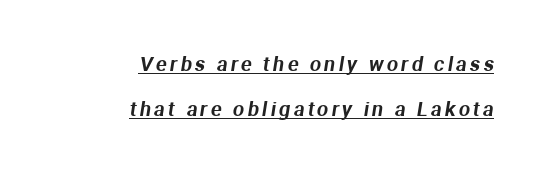
Does the copy run flush right? Yes — the right margin is perfectly even. Quick note: underline on. If you measured baseline to baseline, you'd find a long distance.
